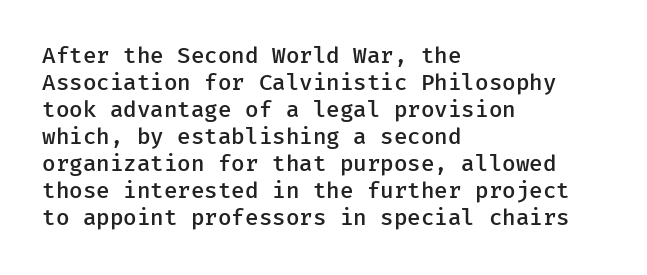
Q: Is the text bold? A: Semi-bold.
Q: Is the text italic (slanted)? A: No, it is upright.
Q: Is the text underlined? A: No.
Q: How is the paragraph aligned? A: Left-aligned.
Q: Is the spacing between letters normal or unusually wide? A: Normal.
